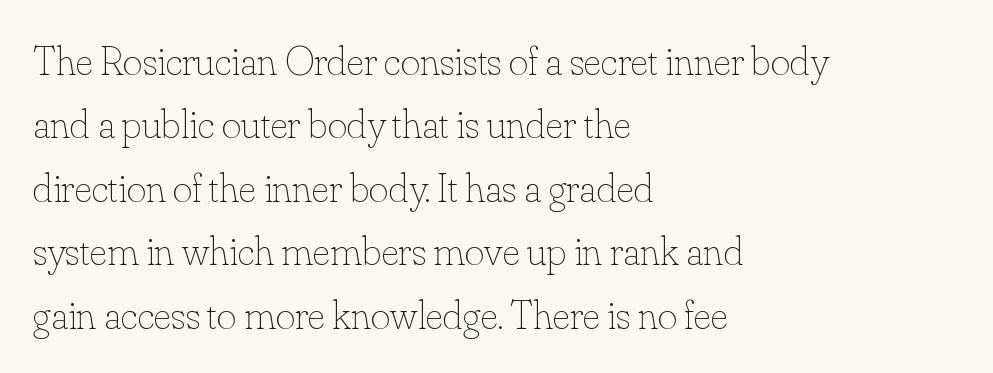
{"italic": "no", "bold": "no", "weight": "thin", "width": "normal", "stroke_contrast": "low", "x_height": "small", "monospaced": "no", "underline": "no", "align": "left", "line_spacing": "normal", "line_spacing_ratio": 1.51, "letter_spacing": "normal", "letter_spacing_em": 0.0, "glyph_px": 42}
